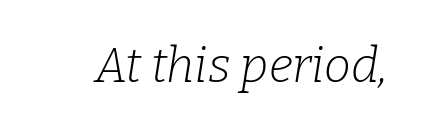
The image shows 48 px light serif type, italic (leaning right); set normal letter spacing, not underlined; low stroke contrast and a medium x-height.
